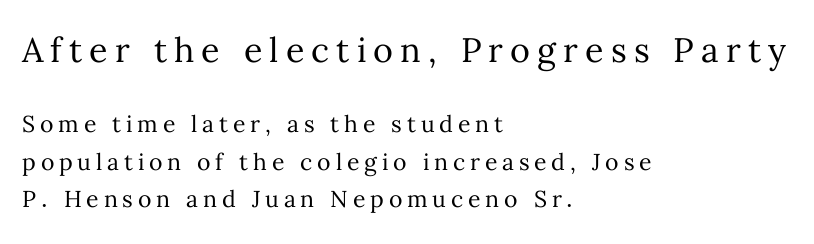
Q: Is the text bold? A: No.
Q: Is the text italic (slanted)? A: No, it is upright.
Q: Is the text underlined? A: No.
Q: How is the paragraph aligned? A: Left-aligned.
Q: Is the spacing between letters normal or unusually wide? A: Unusually wide.
Q: Is the spacing between lines tight, normal or loose? A: Normal.
Q: Which block of text is set in a larger size, the first (top) or the second (bottom)? A: The first (top) one.
Q: Width (condensed, normal, or wide)? A: Normal.
Q: Stroke contrast? A: Medium.
Q: x-height? A: Medium.
Q: Monospaced? A: No.
